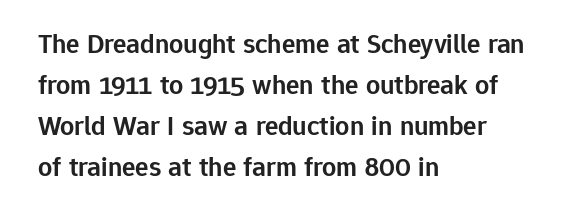
{"serif": "no", "italic": "no", "bold": "semi", "weight": "semibold", "width": "normal", "stroke_contrast": "low", "x_height": "medium", "monospaced": "no", "underline": "no", "align": "left", "line_spacing": "normal", "line_spacing_ratio": 1.46, "letter_spacing": "normal", "letter_spacing_em": 0.0, "glyph_px": 28}
